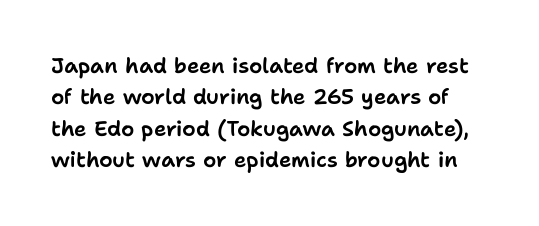
Letter spacing: default. Style check: upright. The zone under the glyphs is completely vacant. Vertical spacing — default.
